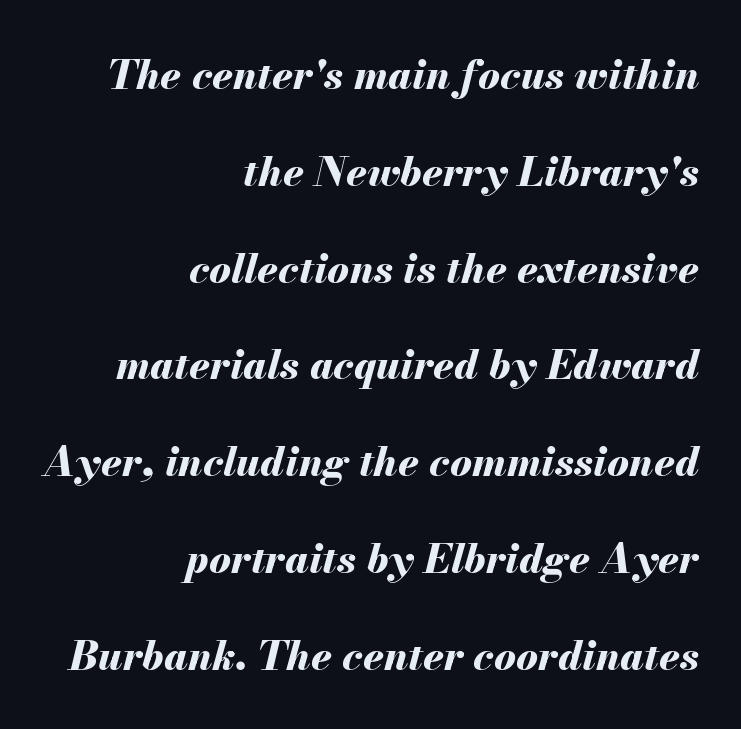
Q: Is the text bold? A: Yes.
Q: Is the text italic (slanted)? A: Yes, it leans right by about 13 degrees.
Q: Is the text underlined? A: No.
Q: How is the paragraph aligned? A: Right-aligned.
Q: Is the spacing between letters normal or unusually wide? A: Normal.
Q: Is the spacing between lines tight, normal or loose? A: Loose.
Q: Width (condensed, normal, or wide)? A: Normal.
Q: Stroke contrast? A: Medium.
Q: x-height? A: Small.
Q: Monospaced? A: No.
